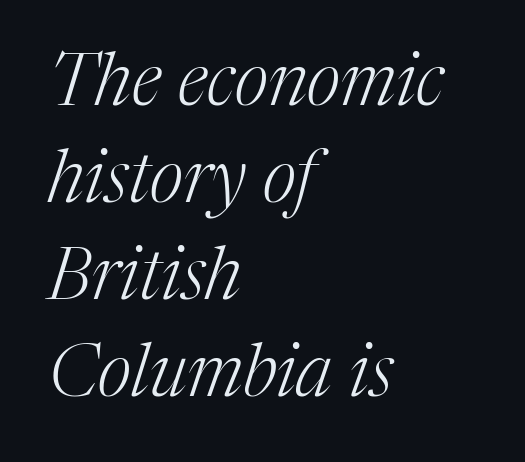
{"serif": "yes", "italic": "yes", "lean": "right", "slant_degrees": 17, "bold": "no", "weight": "light", "width": "normal", "stroke_contrast": "medium", "x_height": "medium", "monospaced": "no", "underline": "no", "align": "left", "line_spacing": "normal", "line_spacing_ratio": 1.33, "letter_spacing": "normal", "letter_spacing_em": 0.0, "glyph_px": 73}
